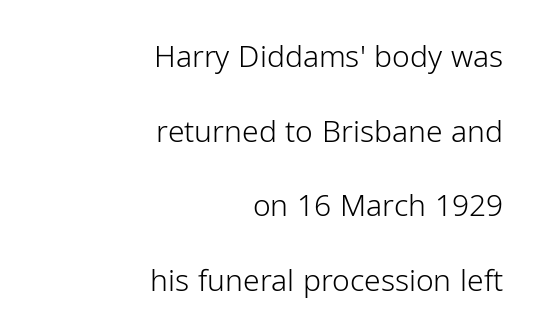
The image shows 30 px light sans-serif type, upright; set right-aligned, loose line spacing (2.49x), normal letter spacing, not underlined; low stroke contrast and a medium x-height.
